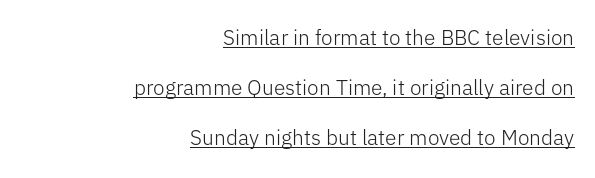
{"italic": "no", "bold": "no", "underline": "yes", "align": "right", "line_spacing": "loose", "line_spacing_ratio": 2.37, "letter_spacing": "normal", "letter_spacing_em": 0.0, "glyph_px": 21}
